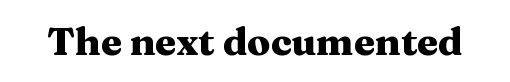
The image shows 38 px heavy, wide serif type, upright; set normal letter spacing, not underlined; medium stroke contrast and a medium x-height.
